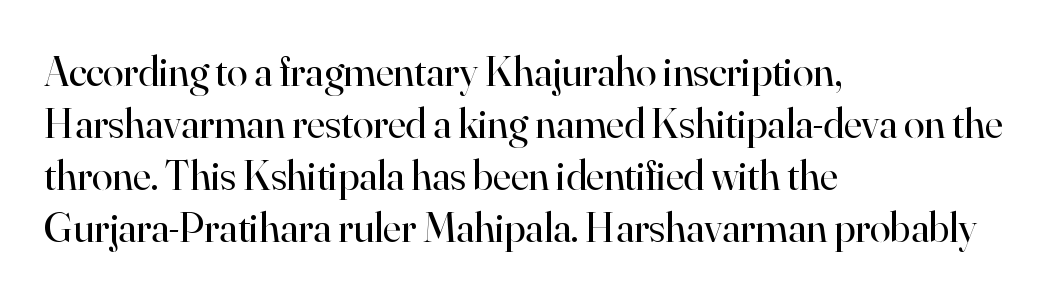
Q: Is the text bold? A: No.
Q: Is the text italic (slanted)? A: No, it is upright.
Q: Is the typeface a serif or a sans-serif typeface? A: Serif.
Q: Is the text underlined? A: No.
Q: How is the paragraph aligned? A: Left-aligned.
Q: Is the spacing between letters normal or unusually wide? A: Normal.
Q: Width (condensed, normal, or wide)? A: Normal.
Q: Stroke contrast? A: High.
Q: x-height? A: Small.
Q: Monospaced? A: No.
